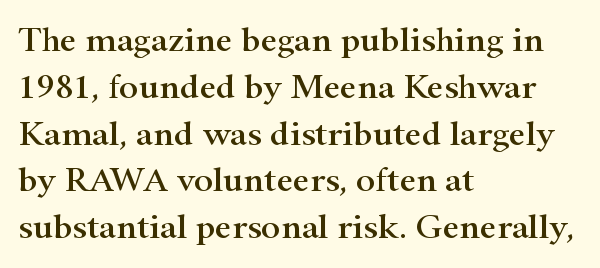
Q: Is the text italic (slanted)? A: No, it is upright.
Q: Is the typeface a serif or a sans-serif typeface? A: Serif.
Q: Is the text underlined? A: No.
Q: How is the paragraph aligned? A: Left-aligned.
Q: Is the spacing between letters normal or unusually wide? A: Normal.
Q: Is the spacing between lines tight, normal or loose? A: Normal.
Q: Width (condensed, normal, or wide)? A: Wide.
Q: Stroke contrast? A: High.
Q: x-height? A: Small.
Q: Monospaced? A: No.
